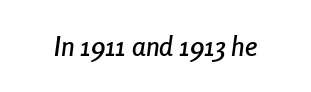
The image shows 27 px text type, italic (leaning right); set normal letter spacing, not underlined.
